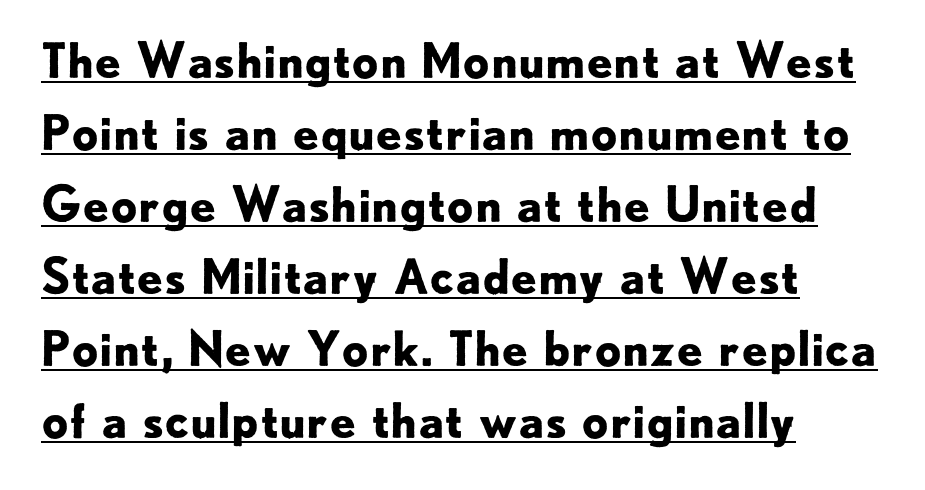
Q: Is the text bold? A: Yes.
Q: Is the text italic (slanted)? A: No, it is upright.
Q: Is the typeface a serif or a sans-serif typeface? A: Sans-serif.
Q: Is the text underlined? A: Yes.
Q: How is the paragraph aligned? A: Left-aligned.
Q: Is the spacing between letters normal or unusually wide? A: Normal.
Q: Is the spacing between lines tight, normal or loose? A: Normal.
Q: Width (condensed, normal, or wide)? A: Normal.
Q: Stroke contrast? A: Low.
Q: x-height? A: Small.
Q: Monospaced? A: No.
